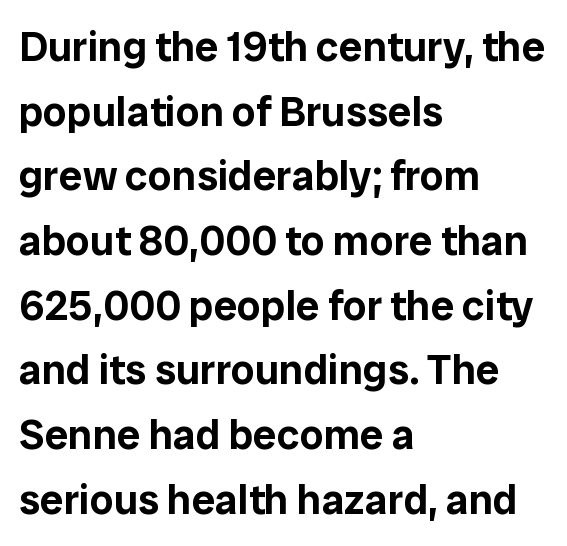
Is this a fixed-width face? No — the glyphs have proportional, varying widths. The foot of each line stays bare and open. What's the leading like? Ordinary, nothing unusual. If you drew a line through each stem, it would be perfectly vertical. The line texture is even and compact thanks to regular tracking.
